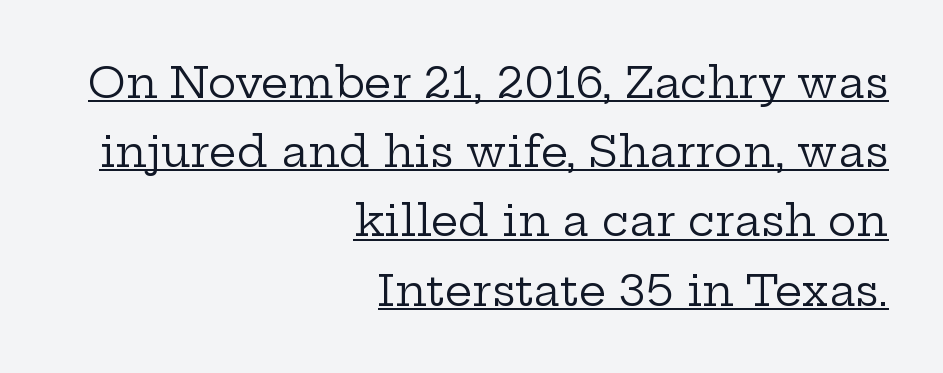
Each stroke keeps to a modest, everyday thickness or less. In terms of letterspacing, this is plain default setting. The paragraph has a hard right edge and a soft left edge. This block has exactly the height ordinary leading produces. Like a heading marked for emphasis, these lines bear an underscore.
